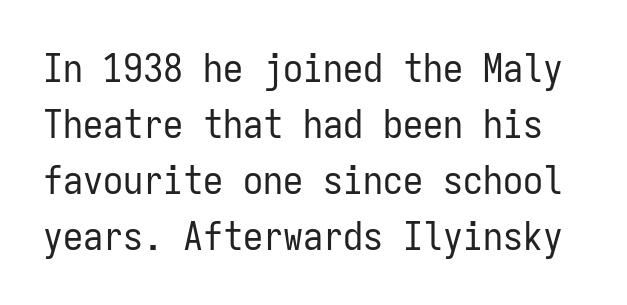
The image shows 40 px regular-weight, condensed sans-serif type, upright, monospaced; set normal line spacing (1.4x), normal letter spacing, not underlined; low stroke contrast and a medium x-height.
